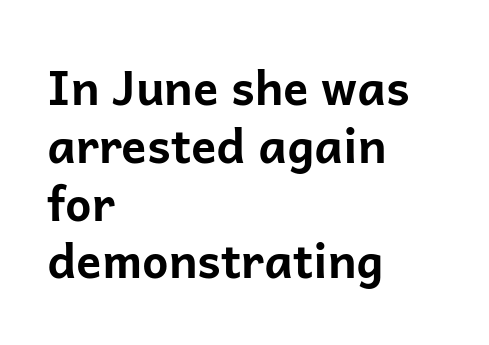
Q: Is the text bold? A: Yes.
Q: Is the text italic (slanted)? A: No, it is upright.
Q: Is the typeface a serif or a sans-serif typeface? A: Sans-serif.
Q: Is the text underlined? A: No.
Q: How is the paragraph aligned? A: Left-aligned.
Q: Is the spacing between letters normal or unusually wide? A: Normal.
Q: Width (condensed, normal, or wide)? A: Normal.
Q: Stroke contrast? A: Low.
Q: x-height? A: Medium.
Q: Monospaced? A: No.
